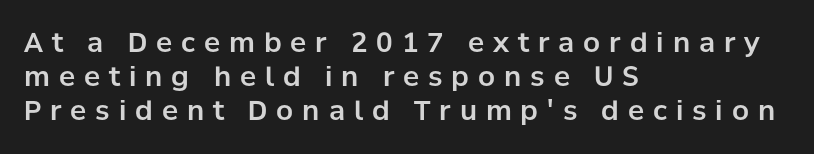
The area under the type is left untouched. Typeset ragged right — the left edge is the straight one. Each new line begins a customary step beneath the previous one. Someone cranked the tracking dial way up on this one.
